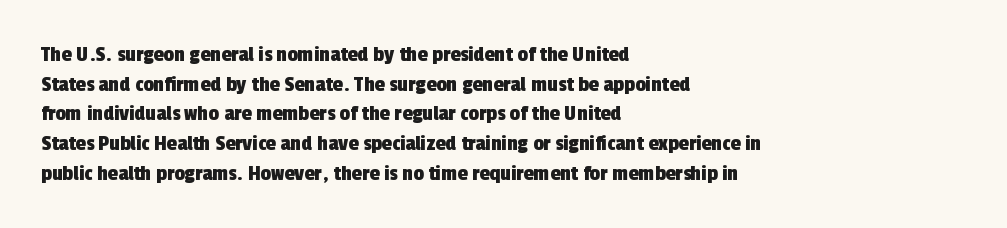
{"underline": "no", "align": "left", "line_spacing": "normal", "line_spacing_ratio": 1.29, "letter_spacing": "normal", "letter_spacing_em": 0.0, "glyph_px": 23}
